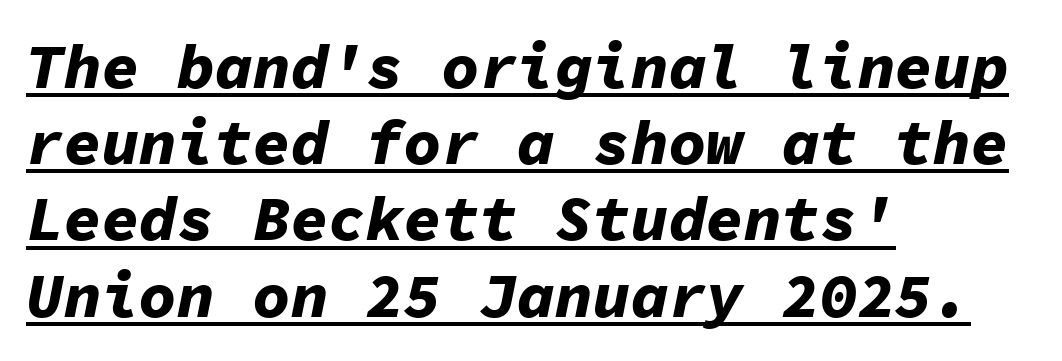
A baseline rule has been typeset under these characters. Leftover space on each line is placed entirely after the last word. Fixed-width glyphs throughout — classic coding-font behaviour. The passage shown is emphatically bold. Emphasis-style slanted type is in use.
